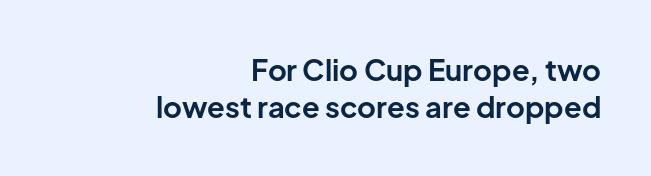
Q: Is the text bold? A: Yes.
Q: Is the text italic (slanted)? A: No, it is upright.
Q: Is the typeface a serif or a sans-serif typeface? A: Sans-serif.
Q: Is the text underlined? A: No.
Q: How is the paragraph aligned? A: Right-aligned.
Q: Is the spacing between letters normal or unusually wide? A: Normal.
Q: Is the spacing between lines tight, normal or loose? A: Normal.
Q: Width (condensed, normal, or wide)? A: Normal.
Q: Stroke contrast? A: Low.
Q: x-height? A: Medium.
Q: Monospaced? A: No.
